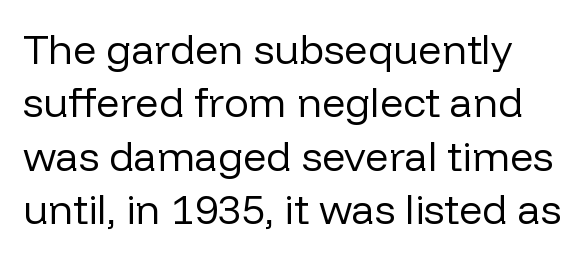
The image shows 41 px regular-weight sans-serif type, upright; set normal line spacing (1.3x), normal letter spacing, not underlined; low stroke contrast and a medium x-height.
